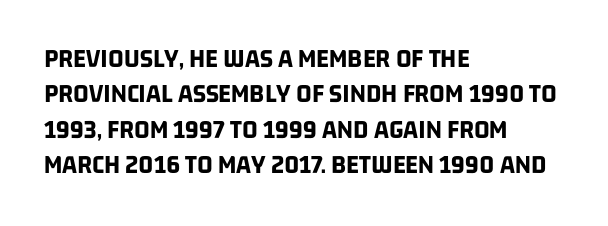
Q: Is the text bold? A: Yes.
Q: Is the text underlined? A: No.
Q: How is the paragraph aligned? A: Left-aligned.
Q: Is the spacing between letters normal or unusually wide? A: Normal.
Q: Is the spacing between lines tight, normal or loose? A: Normal.
